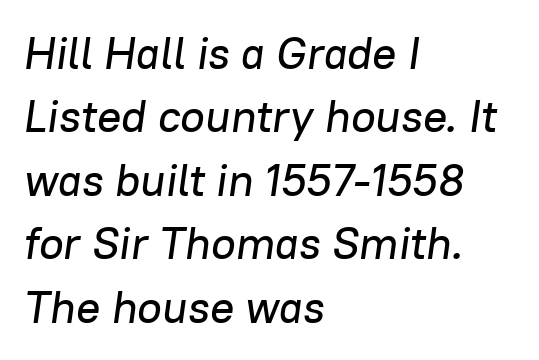
The image shows 45 px text type, italic (leaning right); set left-aligned, normal line spacing (1.41x), normal letter spacing, not underlined; low stroke contrast and a medium x-height.
